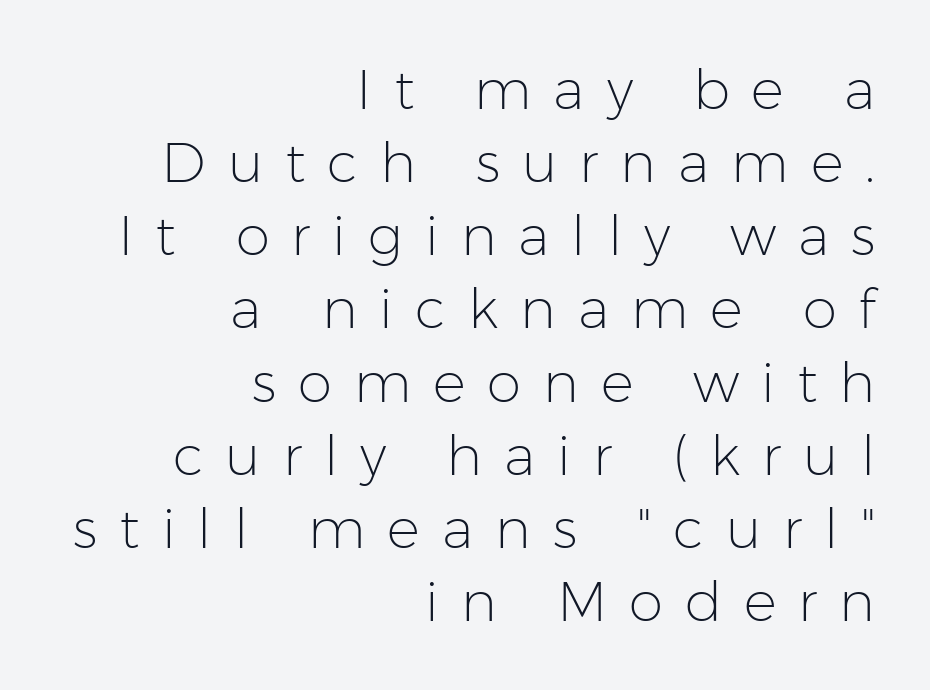
Q: Is the text bold? A: No.
Q: Is the text italic (slanted)? A: No, it is upright.
Q: Is the typeface a serif or a sans-serif typeface? A: Sans-serif.
Q: Is the text underlined? A: No.
Q: How is the paragraph aligned? A: Right-aligned.
Q: Is the spacing between letters normal or unusually wide? A: Unusually wide.
Q: Is the spacing between lines tight, normal or loose? A: Normal.
Q: Width (condensed, normal, or wide)? A: Normal.
Q: Stroke contrast? A: Low.
Q: x-height? A: Medium.
Q: Monospaced? A: No.
